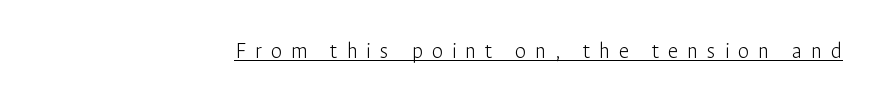
{"italic": "no", "bold": "no", "underline": "yes", "letter_spacing": "wide", "letter_spacing_em": 0.38, "glyph_px": 23}
